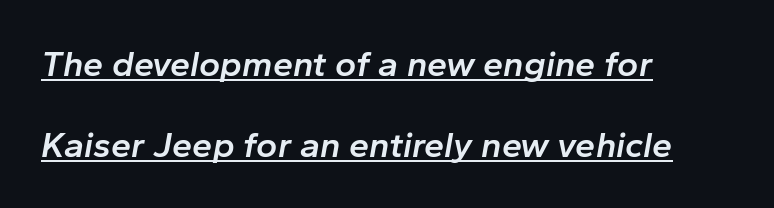
The image shows 36 px semibold type, italic (leaning right); set left-aligned, loose line spacing (2.26x), normal letter spacing, underlined; low stroke contrast and a medium x-height.
